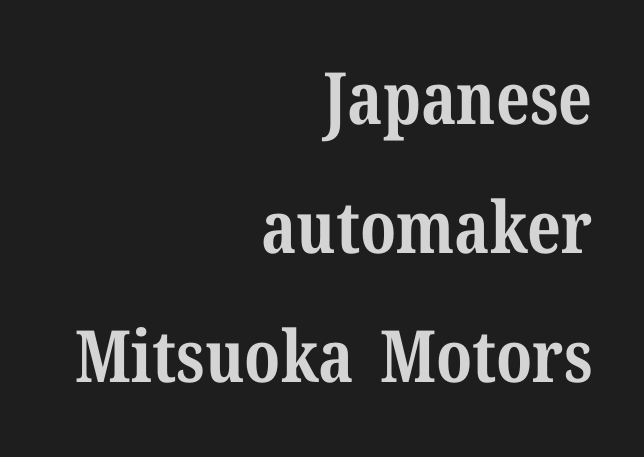
The tracking reads as untouched default to a designer's eye. The strokes are fattened all the way to bold. Looks like regular typesetting: each glyph gets only the width it needs. Do the letters lean? They stand straight.
